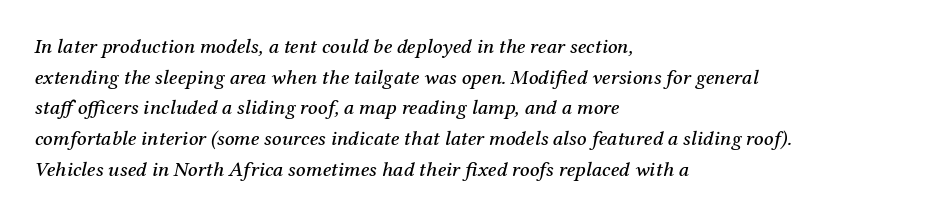
Q: Is the text italic (slanted)? A: Yes, it leans right by about 12 degrees.
Q: Is the text underlined? A: No.
Q: How is the paragraph aligned? A: Left-aligned.
Q: Is the spacing between letters normal or unusually wide? A: Normal.
Q: Is the spacing between lines tight, normal or loose? A: Normal.
